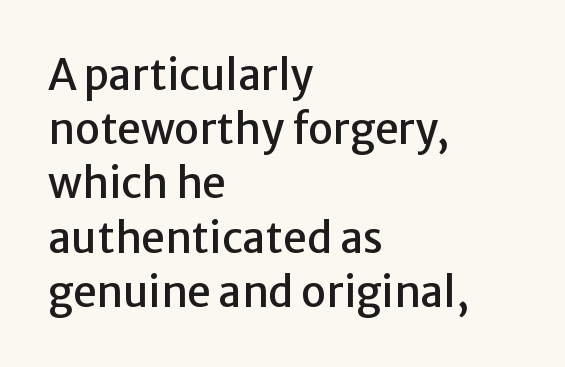
The image shows 42 px sans-serif type, upright; set left-aligned, normal line spacing (1.29x), normal letter spacing, not underlined; low stroke contrast and a medium x-height.
